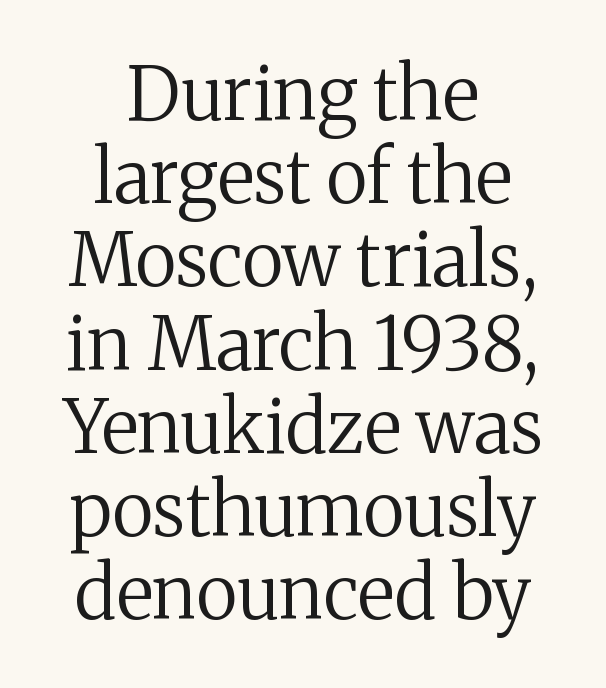
The glyphs in this specimen are seriffed. Stems and bowls with no extra thickness — not bold. Think of a printed novel: that variable character pitch is what you see here. In terms of leading, this rendering errs on the cramped side. This rendering uses center alignment, leaving both contours irregular but symmetric.
